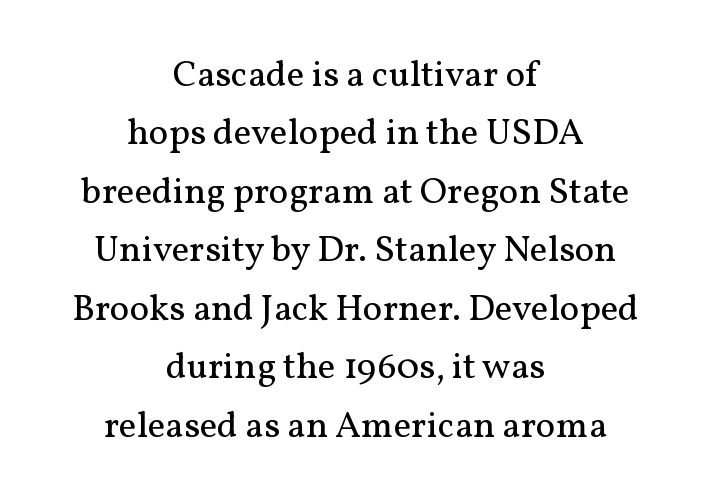
Q: Is the text bold? A: No.
Q: Is the text italic (slanted)? A: No, it is upright.
Q: Is the typeface a serif or a sans-serif typeface? A: Serif.
Q: Is the text underlined? A: No.
Q: How is the paragraph aligned? A: Centered.
Q: Is the spacing between letters normal or unusually wide? A: Normal.
Q: Is the spacing between lines tight, normal or loose? A: Normal.
Q: Width (condensed, normal, or wide)? A: Normal.
Q: Stroke contrast? A: Medium.
Q: x-height? A: Medium.
Q: Monospaced? A: No.
